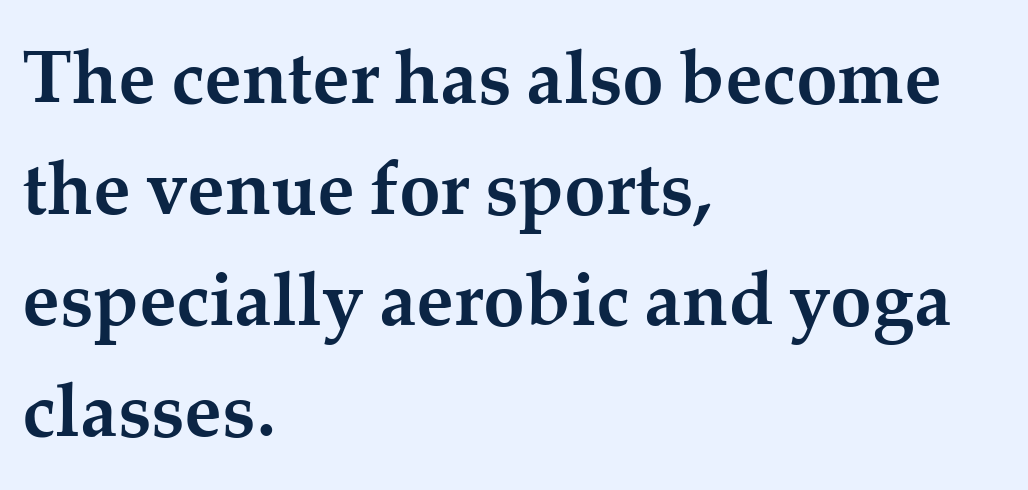
Q: Is the text bold? A: Yes.
Q: Is the text italic (slanted)? A: No, it is upright.
Q: Is the typeface a serif or a sans-serif typeface? A: Serif.
Q: Is the text underlined? A: No.
Q: How is the paragraph aligned? A: Left-aligned.
Q: Is the spacing between letters normal or unusually wide? A: Normal.
Q: Is the spacing between lines tight, normal or loose? A: Normal.
Q: Width (condensed, normal, or wide)? A: Normal.
Q: Stroke contrast? A: Medium.
Q: x-height? A: Medium.
Q: Monospaced? A: No.
